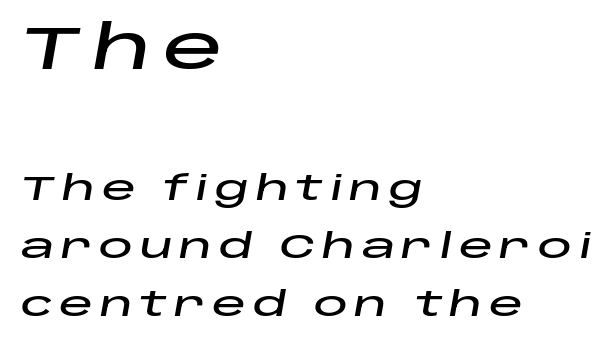
Q: Is the text italic (slanted)? A: Yes, it leans right by about 10 degrees.
Q: Is the text underlined? A: No.
Q: How is the paragraph aligned? A: Left-aligned.
Q: Which block of text is set in a larger size, the first (top) or the second (bottom)? A: The first (top) one.
Q: Width (condensed, normal, or wide)? A: Wide.
Q: Stroke contrast? A: Low.
Q: x-height? A: Large.
Q: Monospaced? A: No.
